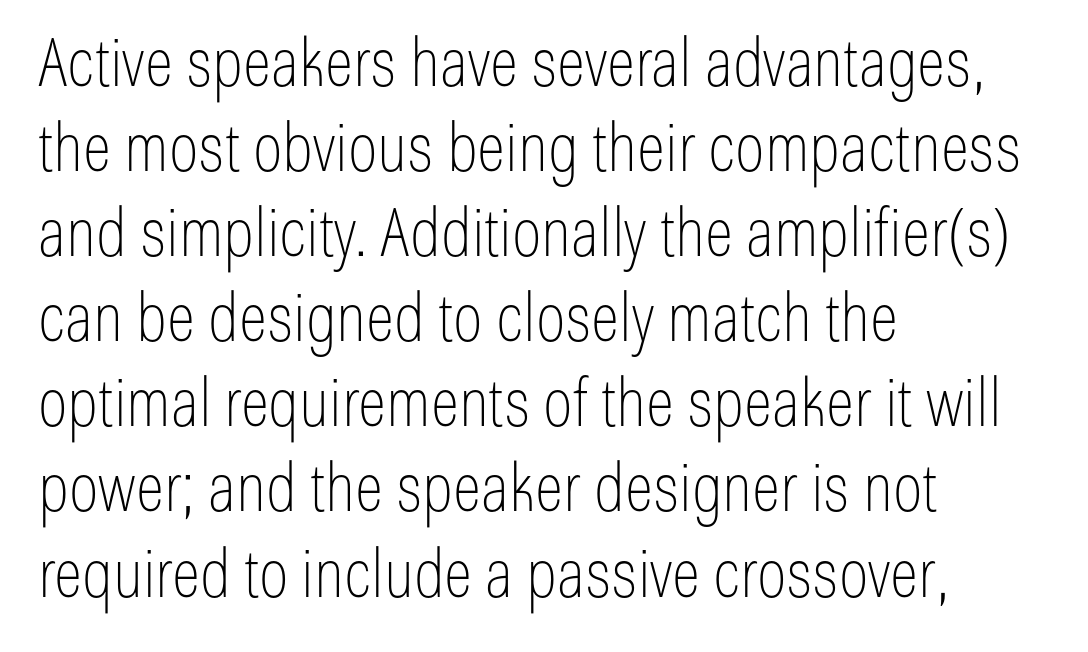
The characters are drawn with everyday or finer stroke widths. Think of a printed novel: that variable character pitch is what you see here. Summary of vertical rhythm: regular, with standard interline spacing. The typesetter chose a ragged-right arrangement here. Unlike italic type, these characters show no tilt at all.
